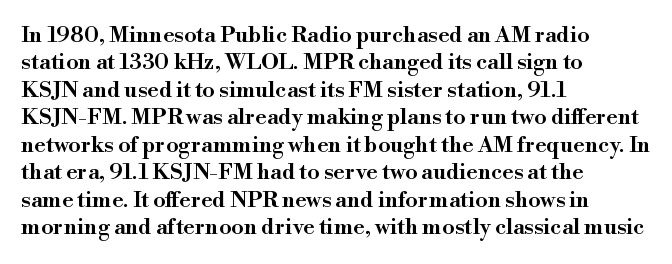
{"italic": "no", "bold": "semi", "underline": "no", "align": "left", "line_spacing": "normal", "line_spacing_ratio": 1.25, "letter_spacing": "normal", "letter_spacing_em": 0.0, "glyph_px": 22}
